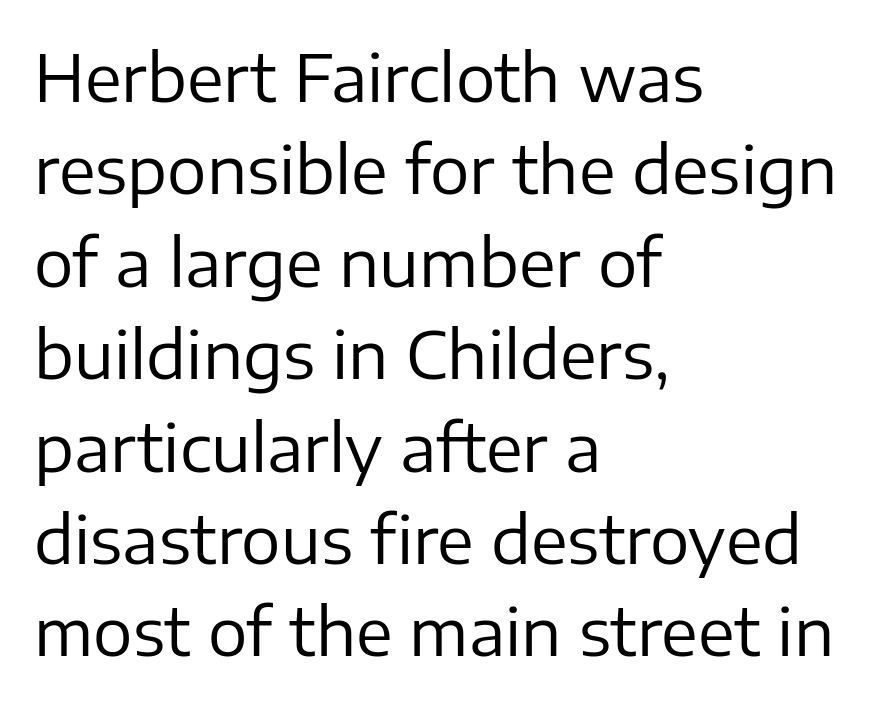
Q: Is the text bold? A: No.
Q: Is the text italic (slanted)? A: No, it is upright.
Q: Is the typeface a serif or a sans-serif typeface? A: Sans-serif.
Q: Is the text underlined? A: No.
Q: How is the paragraph aligned? A: Left-aligned.
Q: Is the spacing between letters normal or unusually wide? A: Normal.
Q: Is the spacing between lines tight, normal or loose? A: Normal.
Q: Width (condensed, normal, or wide)? A: Normal.
Q: Stroke contrast? A: Low.
Q: x-height? A: Medium.
Q: Monospaced? A: No.
